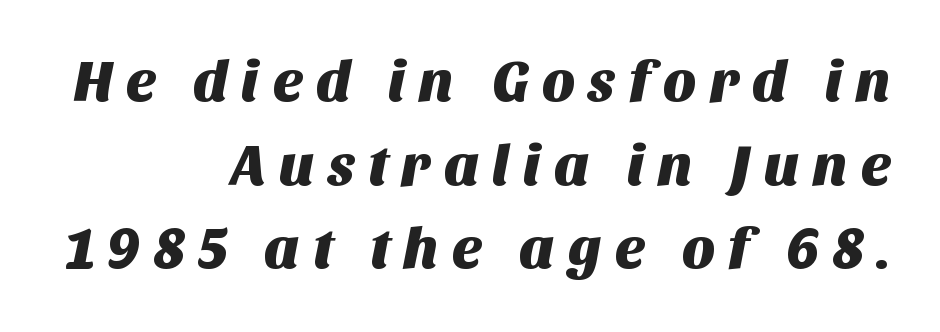
The image shows 58 px sans-serif type; set right-aligned, normal line spacing (1.44x), unusually wide letter spacing (+0.21 em), not underlined; medium stroke contrast and a large x-height.
